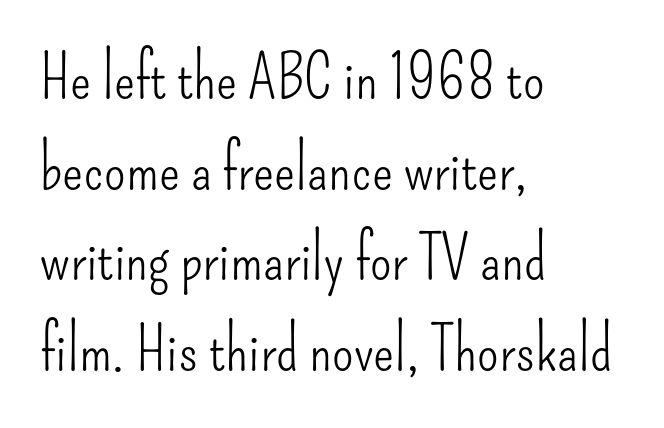
The image shows 62 px light, condensed sans-serif type, upright; set left-aligned, normal line spacing (1.46x), normal letter spacing, not underlined; low stroke contrast and a small x-height.
